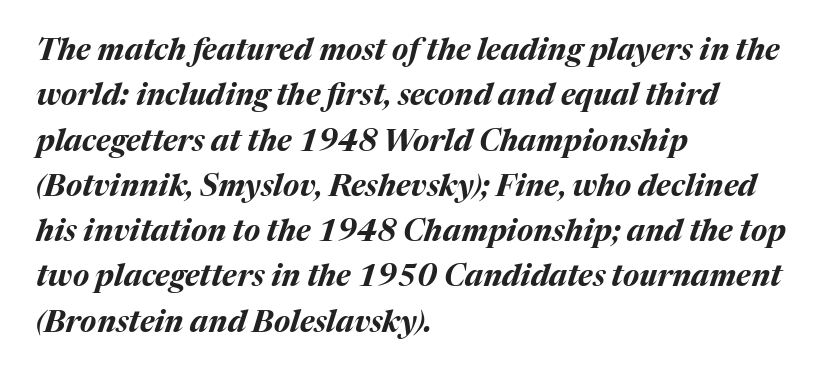
The glyphs are unaccompanied by any horizontal stroke below them. The whole block is typeset with a tilt. How would I describe the line gaps? Plain and ordinary. Students, note that the glyphs here touch the page at normal intervals. These lines stack with their left ends in a neat column. These lines are rendered in a variable-pitch font.
